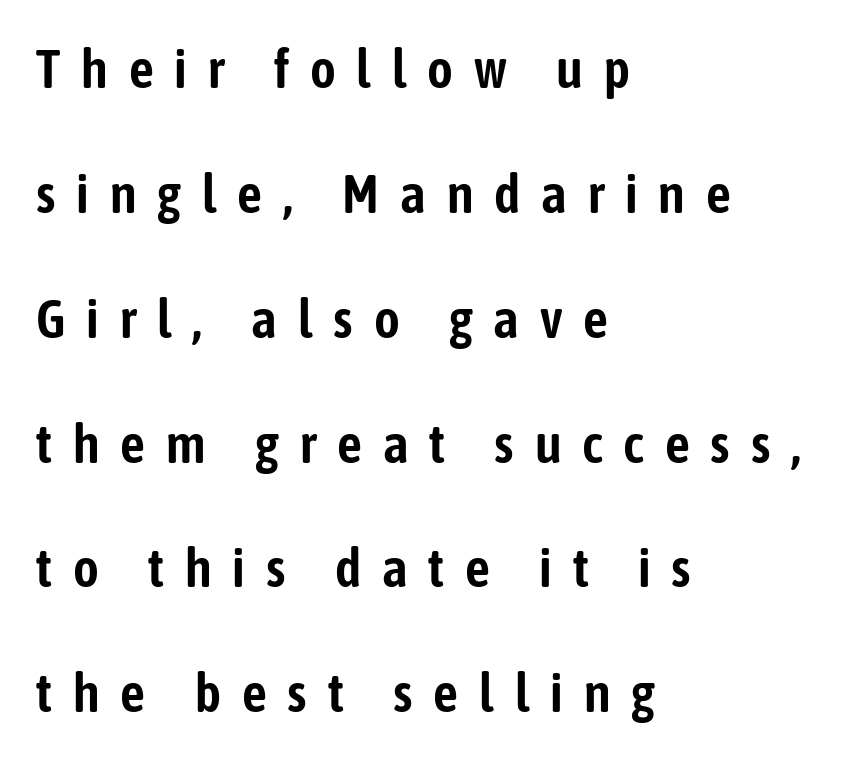
{"serif": "no", "italic": "no", "width": "condensed", "stroke_contrast": "low", "x_height": "medium", "monospaced": "no", "underline": "no", "align": "left", "line_spacing": "loose", "line_spacing_ratio": 2.27, "letter_spacing": "wide", "letter_spacing_em": 0.38, "glyph_px": 55}
